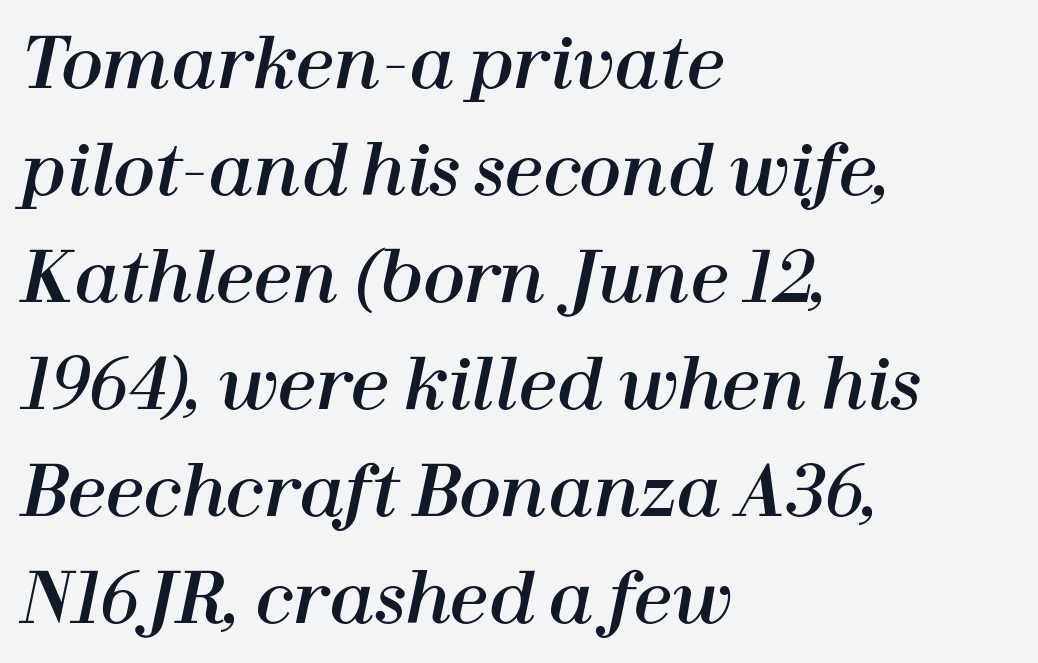
The space directly below the letters is spotless. Think of a printed novel: that variable character pitch is what you see here. Notice how descenders clear the ascenders below comfortably — that's standard leading. The tracking reads as untouched default to a designer's eye. The glyphs look as if they've been sheared to an angle. Left-aligned paragraph, ragged on the right.
